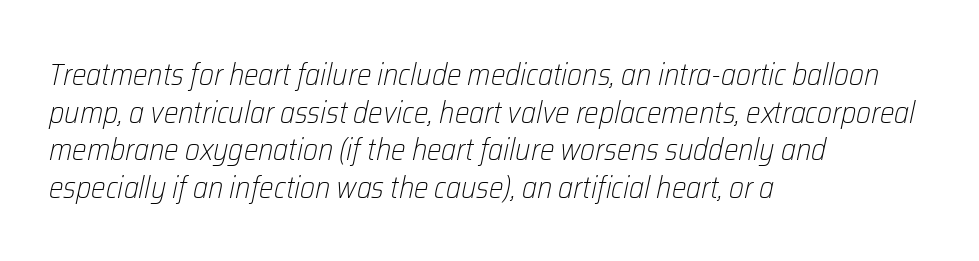
The image shows 31 px light, condensed type, italic (leaning right); set left-aligned, line spacing 1.21x, normal letter spacing, not underlined; low stroke contrast and a medium x-height.
